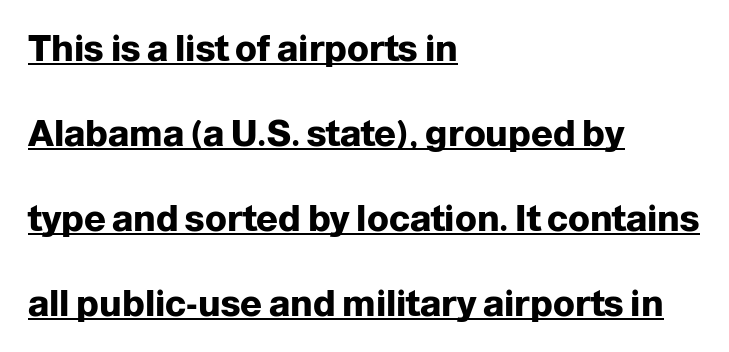
The image shows 36 px heavy sans-serif type, upright; set left-aligned, loose line spacing (2.36x), normal letter spacing, underlined; low stroke contrast and a medium x-height.
